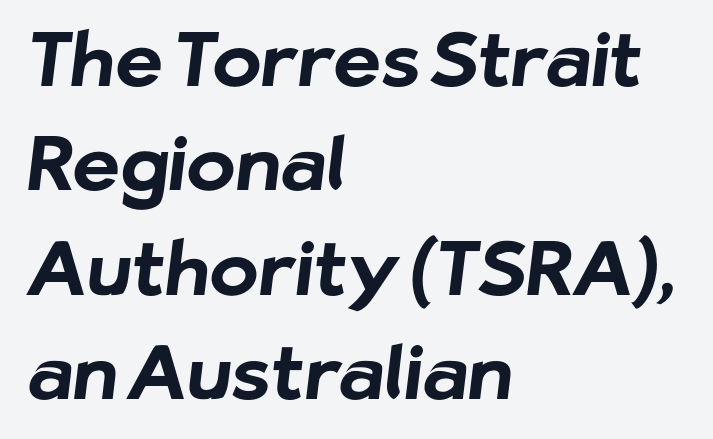
Q: Is the text bold? A: Yes.
Q: Is the typeface a serif or a sans-serif typeface? A: Sans-serif.
Q: Is the text underlined? A: No.
Q: How is the paragraph aligned? A: Left-aligned.
Q: Is the spacing between letters normal or unusually wide? A: Normal.
Q: Is the spacing between lines tight, normal or loose? A: Normal.
Q: Width (condensed, normal, or wide)? A: Normal.
Q: Stroke contrast? A: Low.
Q: x-height? A: Medium.
Q: Monospaced? A: No.
